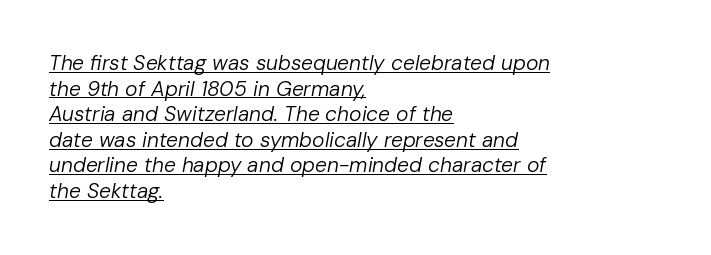
The typeface has the unassuming heft of standard copy or less. These lines keep a tight, regular rhythm from letter to letter. The axis of the letterforms is tilted away from vertical. Like a heading marked for emphasis, these lines bear an underscore. Is the block centered? No — it sits flush against the left margin.
